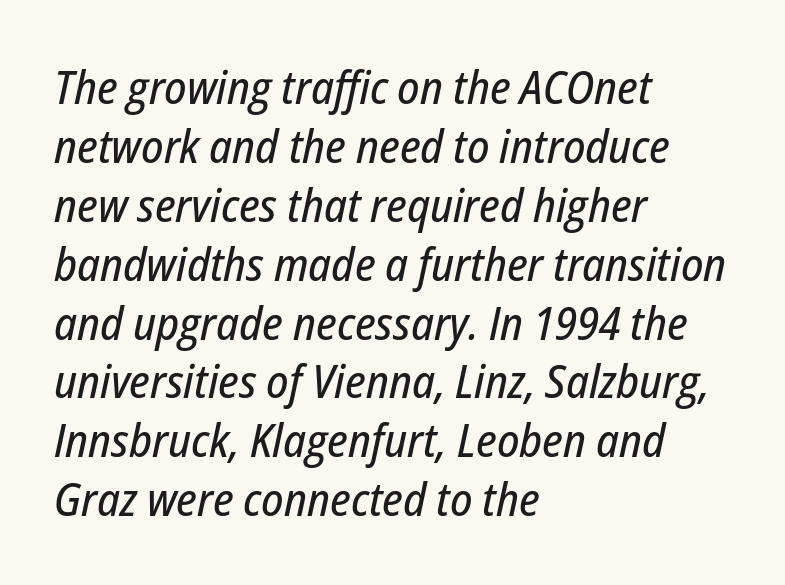
{"italic": "yes", "lean": "right", "slant_degrees": 12, "width": "condensed", "stroke_contrast": "low", "x_height": "medium", "monospaced": "no", "underline": "no", "align": "left", "line_spacing": "normal", "line_spacing_ratio": 1.28, "letter_spacing": "normal", "letter_spacing_em": 0.0, "glyph_px": 46}
